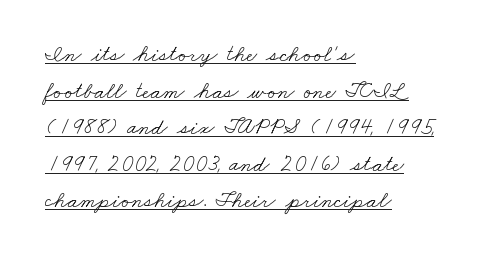
The image shows 23 px text type; set left-aligned, normal line spacing (1.59x), normal letter spacing, underlined.
